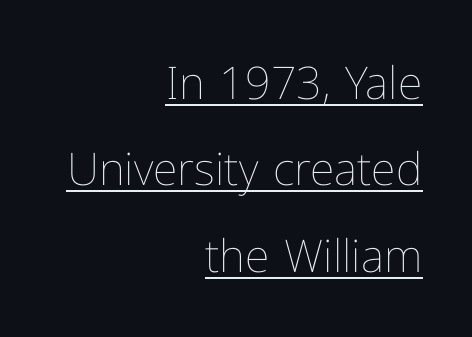
{"italic": "no", "bold": "no", "weight": "thin", "width": "normal", "stroke_contrast": "low", "x_height": "medium", "monospaced": "no", "underline": "yes", "align": "right", "line_spacing": "loose", "line_spacing_ratio": 1.92, "letter_spacing": "normal", "letter_spacing_em": 0.0, "glyph_px": 45}
